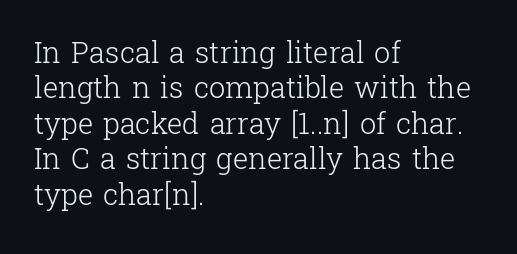
The image shows 29 px light serif type, upright; set left-aligned, line spacing 1.22x, normal letter spacing, not underlined; low stroke contrast and a medium x-height.
